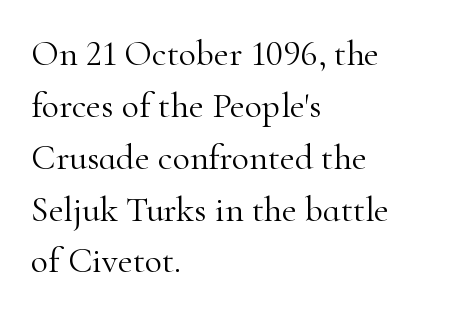
{"serif": "yes", "italic": "no", "bold": "no", "weight": "light", "width": "normal", "stroke_contrast": "high", "x_height": "small", "monospaced": "no", "underline": "no", "align": "left", "line_spacing": "normal", "line_spacing_ratio": 1.44, "letter_spacing": "normal", "letter_spacing_em": 0.0, "glyph_px": 36}
